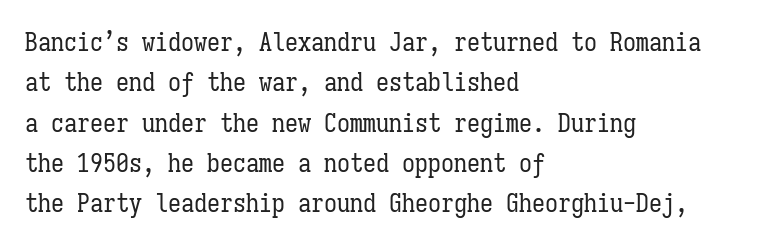
The image shows 26 px text type, upright; set left-aligned, normal line spacing (1.55x), normal letter spacing, not underlined.
